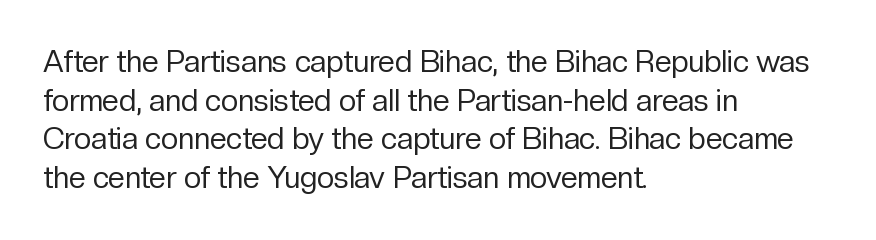
The image shows 30 px regular-weight sans-serif type, upright; set left-aligned, normal line spacing (1.29x), normal letter spacing, not underlined; low stroke contrast and a medium x-height.
